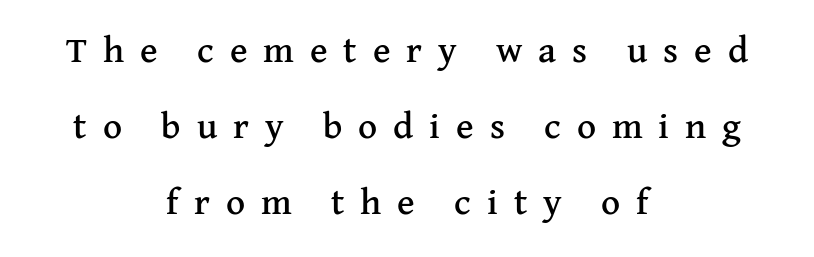
Q: Is the text italic (slanted)? A: No, it is upright.
Q: Is the typeface a serif or a sans-serif typeface? A: Serif.
Q: Is the text underlined? A: No.
Q: How is the paragraph aligned? A: Centered.
Q: Is the spacing between letters normal or unusually wide? A: Unusually wide.
Q: Is the spacing between lines tight, normal or loose? A: Loose.
Q: Width (condensed, normal, or wide)? A: Normal.
Q: Stroke contrast? A: Medium.
Q: x-height? A: Medium.
Q: Monospaced? A: No.
